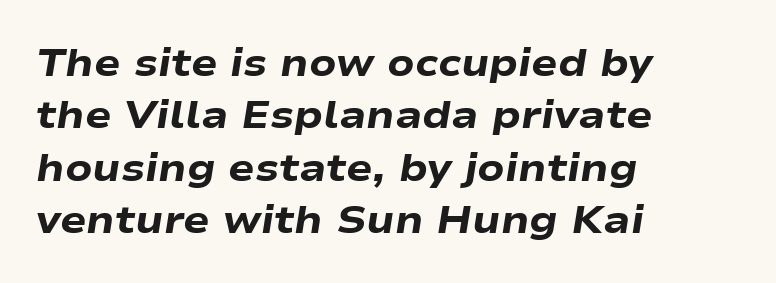
Q: Is the text bold? A: Yes.
Q: Is the text italic (slanted)? A: Yes, it leans right by about 9 degrees.
Q: Is the text underlined? A: No.
Q: How is the paragraph aligned? A: Left-aligned.
Q: Is the spacing between letters normal or unusually wide? A: Normal.
Q: Is the spacing between lines tight, normal or loose? A: Normal.
Q: Width (condensed, normal, or wide)? A: Wide.
Q: Stroke contrast? A: Low.
Q: x-height? A: Medium.
Q: Monospaced? A: No.
